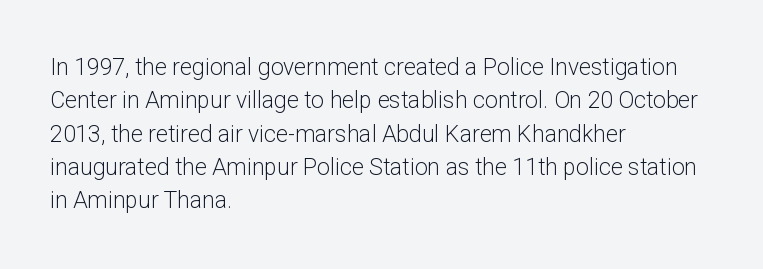
The image shows 23 px text type, upright; set left-aligned, normal line spacing (1.45x), normal letter spacing, not underlined.
